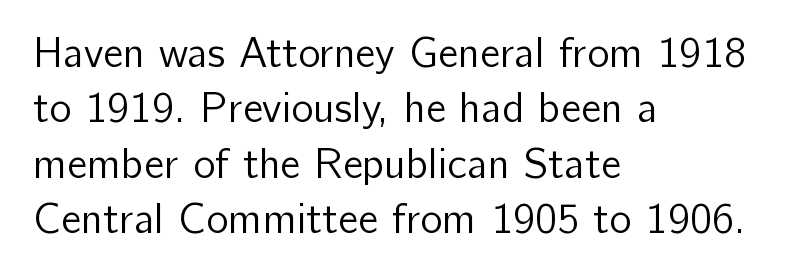
Q: Is the text bold? A: No.
Q: Is the text italic (slanted)? A: No, it is upright.
Q: Is the typeface a serif or a sans-serif typeface? A: Sans-serif.
Q: Is the text underlined? A: No.
Q: How is the paragraph aligned? A: Left-aligned.
Q: Is the spacing between letters normal or unusually wide? A: Normal.
Q: Is the spacing between lines tight, normal or loose? A: Normal.
Q: Width (condensed, normal, or wide)? A: Normal.
Q: Stroke contrast? A: Low.
Q: x-height? A: Medium.
Q: Monospaced? A: No.
